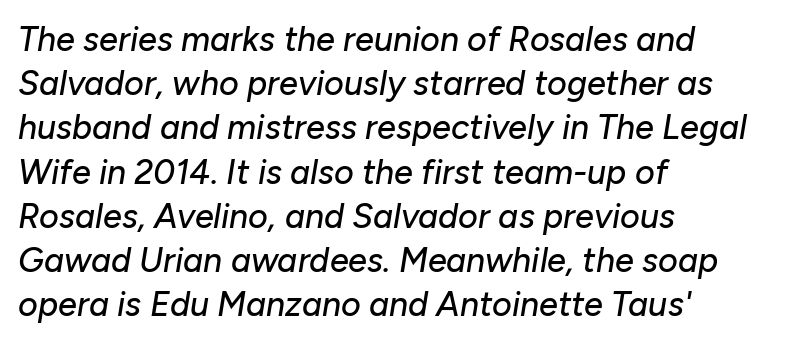
A typesetter would call this proportional, since set widths differ per character. Slanted lettering throughout. Check the space under the baseline: it is left empty. Horizontal alignment here is leftward, the default for most running prose.
